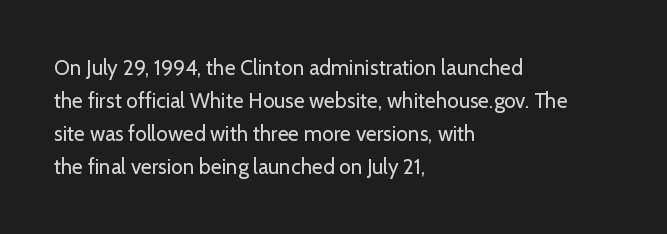
The image shows 21 px text type, upright; set left-aligned, normal line spacing (1.57x), normal letter spacing, not underlined.
